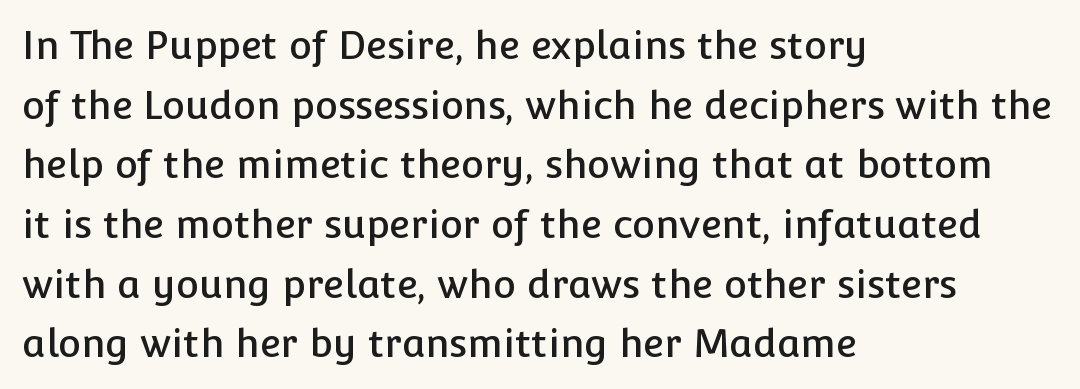
{"serif": "no", "italic": "no", "width": "normal", "stroke_contrast": "low", "x_height": "medium", "monospaced": "no", "underline": "no", "align": "left", "line_spacing": "normal", "line_spacing_ratio": 1.53, "letter_spacing": "normal", "letter_spacing_em": 0.0, "glyph_px": 39}
